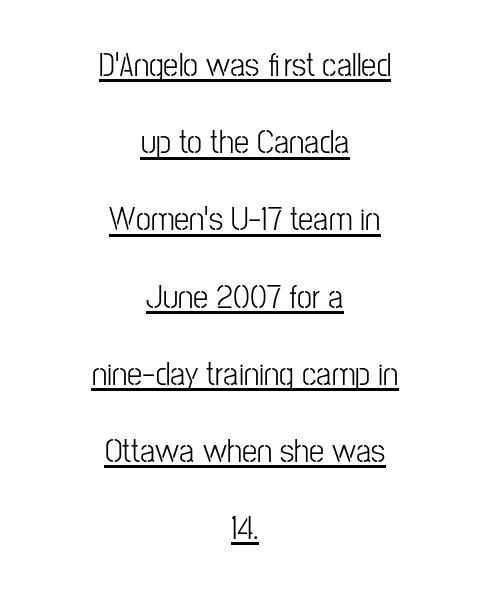
The rendering keeps characters at their native spacing. The face used here is a sans, in the tradition of grotesques and geometrics. Note the varied advance widths — an 'i' is clearly narrower than an 'm'. The letters look calm and open, with moderate or lighter stems.
